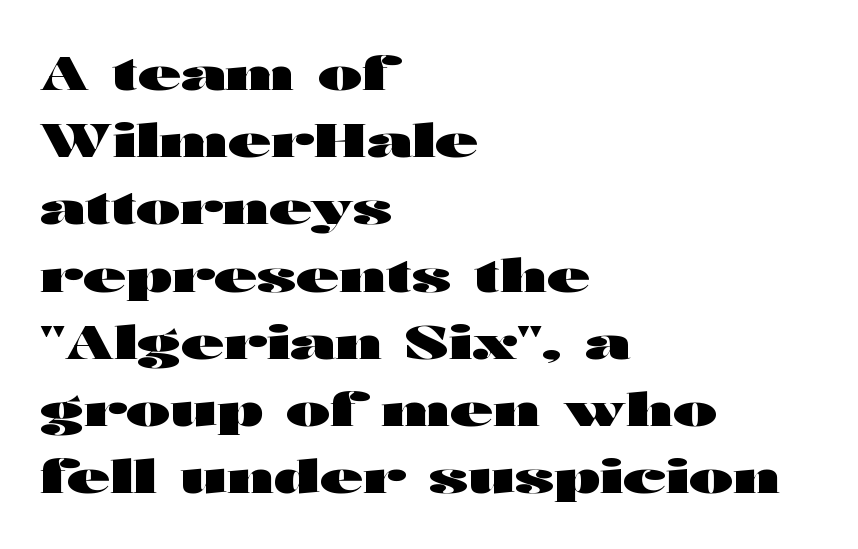
The rendering uses natural spacing where letterforms have individual widths. Descender tails drop into unmarked territory. The lettering stays uniformly vertical, giving the passage a roman look. The font is running at its bold setting. Interline gaps are of average width in this sample. Line beginnings align vertically; line endings do not.
